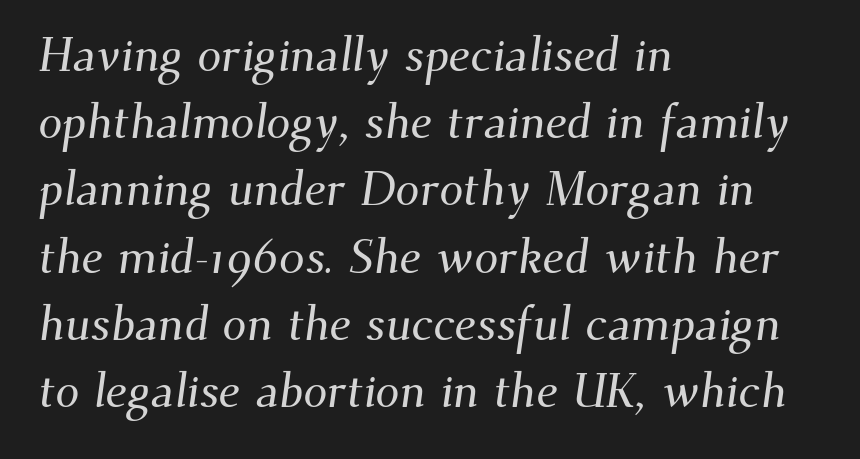
Q: Is the typeface a serif or a sans-serif typeface? A: Serif.
Q: Is the text underlined? A: No.
Q: How is the paragraph aligned? A: Left-aligned.
Q: Is the spacing between letters normal or unusually wide? A: Normal.
Q: Is the spacing between lines tight, normal or loose? A: Normal.
Q: Width (condensed, normal, or wide)? A: Normal.
Q: Stroke contrast? A: Medium.
Q: x-height? A: Small.
Q: Monospaced? A: No.
